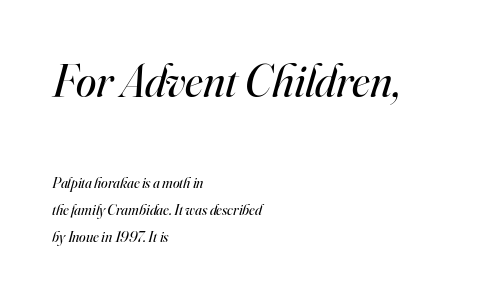
{"serif": "yes", "italic": "yes", "lean": "right", "slant_degrees": 16, "bold": "no", "weight": "regular", "width": "normal", "stroke_contrast": "high", "x_height": "small", "monospaced": "no", "underline": "no", "align": "left", "line_spacing_ratio": 1.82, "letter_spacing": "normal", "letter_spacing_em": 0.0, "larger_block": "first", "size_ratio": 3.07, "glyph_px": 46}
